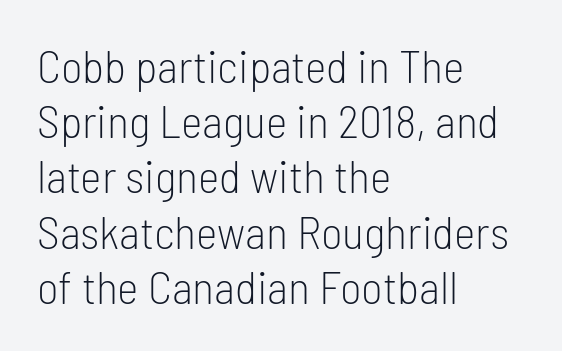
{"serif": "no", "italic": "no", "bold": "no", "weight": "light", "width": "condensed", "stroke_contrast": "low", "x_height": "medium", "monospaced": "no", "underline": "no", "align": "left", "line_spacing_ratio": 1.2, "letter_spacing": "normal", "letter_spacing_em": 0.0, "glyph_px": 46}
